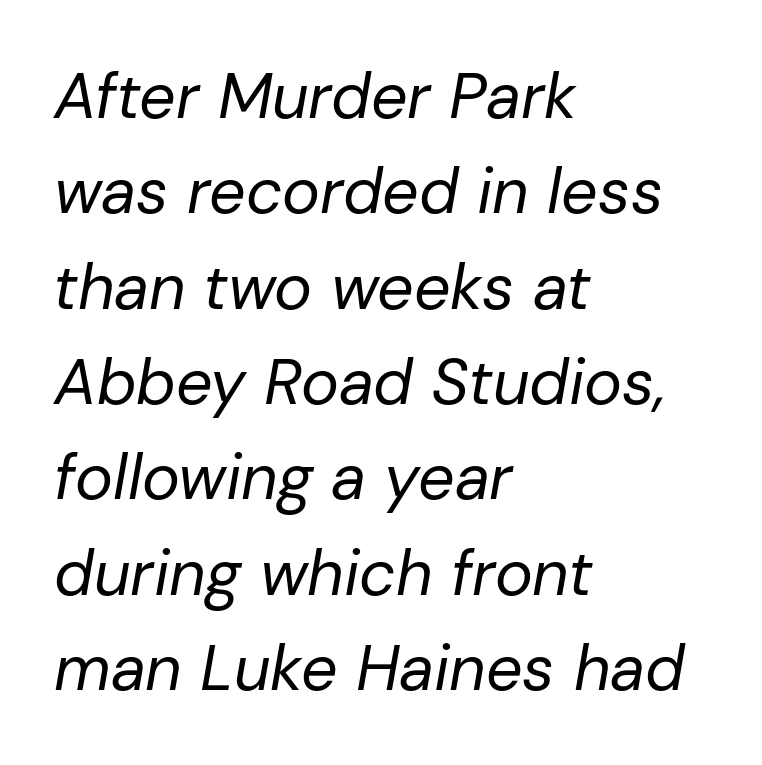
Q: Is the text bold? A: No.
Q: Is the text italic (slanted)? A: Yes, it leans right by about 10 degrees.
Q: Is the text underlined? A: No.
Q: How is the paragraph aligned? A: Left-aligned.
Q: Is the spacing between letters normal or unusually wide? A: Normal.
Q: Is the spacing between lines tight, normal or loose? A: Normal.
Q: Width (condensed, normal, or wide)? A: Normal.
Q: Stroke contrast? A: Low.
Q: x-height? A: Medium.
Q: Monospaced? A: No.
